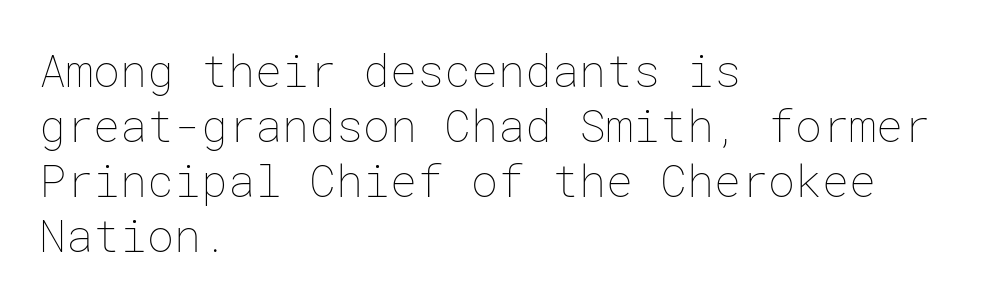
Q: Is the text bold? A: No.
Q: Is the text italic (slanted)? A: No, it is upright.
Q: Is the text underlined? A: No.
Q: How is the paragraph aligned? A: Left-aligned.
Q: Is the spacing between letters normal or unusually wide? A: Normal.
Q: Width (condensed, normal, or wide)? A: Normal.
Q: Stroke contrast? A: Low.
Q: x-height? A: Medium.
